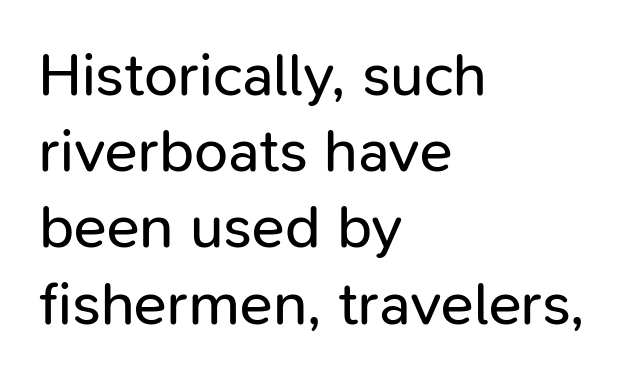
{"serif": "no", "italic": "no", "bold": "no", "weight": "regular", "width": "normal", "stroke_contrast": "low", "x_height": "medium", "monospaced": "no", "underline": "no", "align": "left", "line_spacing": "normal", "line_spacing_ratio": 1.25, "letter_spacing": "normal", "letter_spacing_em": 0.0, "glyph_px": 61}
